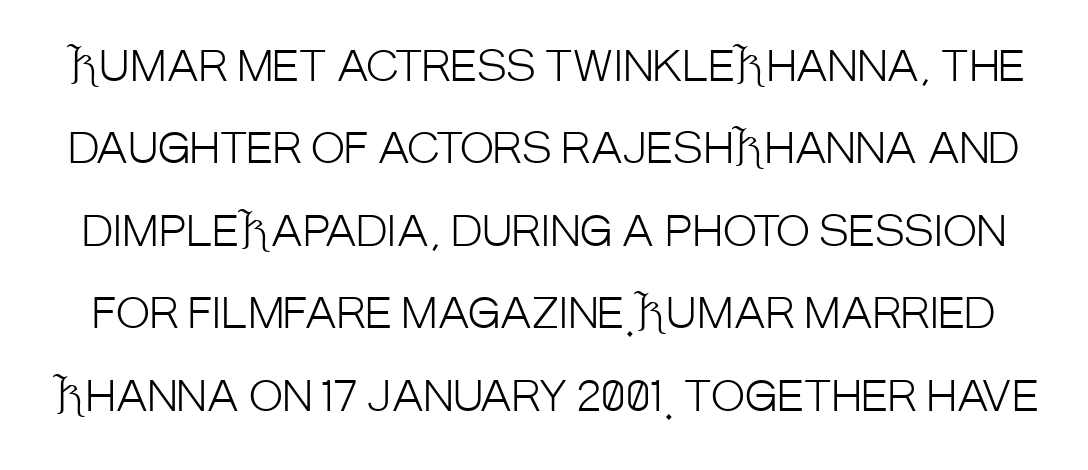
The vertical gap from one line to the next is large. The letterforms sit at book weight or below. I'd call this a sans setting — the letters go barefoot. A typesetter would call this zero additional tracking.
